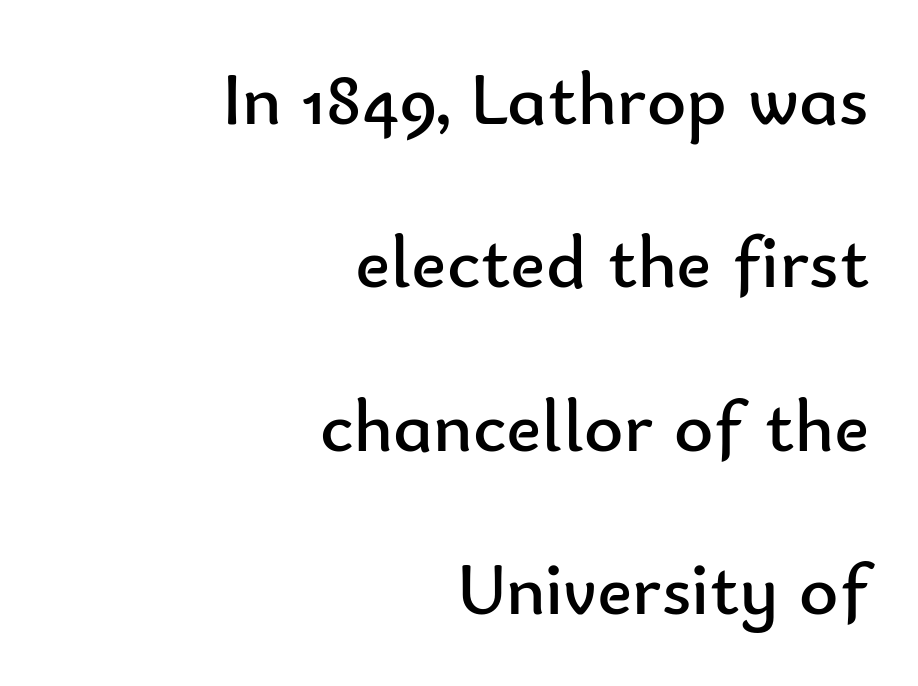
Q: Is the text bold? A: No.
Q: Is the text italic (slanted)? A: No, it is upright.
Q: Is the typeface a serif or a sans-serif typeface? A: Sans-serif.
Q: Is the text underlined? A: No.
Q: How is the paragraph aligned? A: Right-aligned.
Q: Is the spacing between letters normal or unusually wide? A: Normal.
Q: Is the spacing between lines tight, normal or loose? A: Loose.
Q: Width (condensed, normal, or wide)? A: Normal.
Q: Stroke contrast? A: Low.
Q: x-height? A: Small.
Q: Monospaced? A: No.
